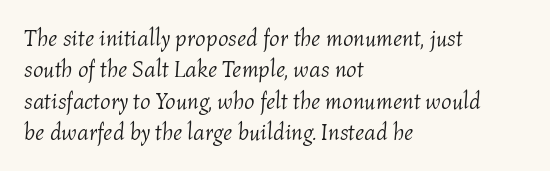
Q: Is the text bold? A: No.
Q: Is the text italic (slanted)? A: Yes, it leans right by about 4 degrees.
Q: Is the text underlined? A: No.
Q: How is the paragraph aligned? A: Left-aligned.
Q: Is the spacing between letters normal or unusually wide? A: Normal.
Q: Is the spacing between lines tight, normal or loose? A: Normal.
